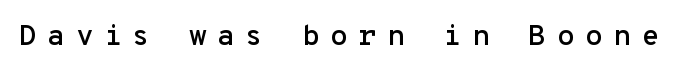
Style check: upright. Descenders are the only things crossing below the line. This is sans-serif lettering, the kind often seen on screens and signage. Do the characters align in a grid? Yes, the font is monospaced. Does extra space separate the letters? Yes, quite a lot of it.
